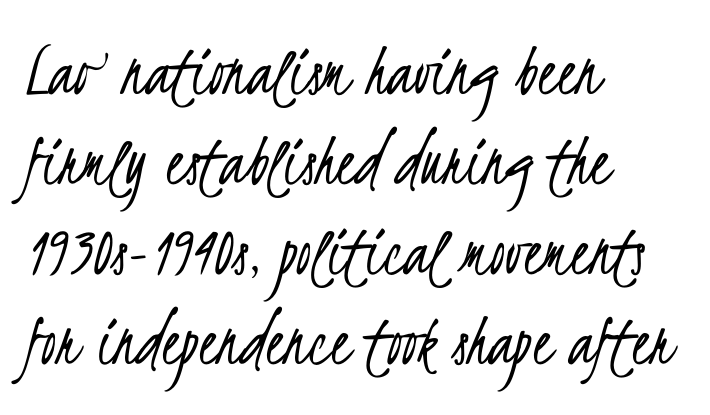
Letterform terminals end flat and unadorned throughout the passage. Each letter keeps its own natural width here, so spacing adapts to shape. Weight class: somewhere from thin through regular. This rendering leaves character spacing at its baseline value.
